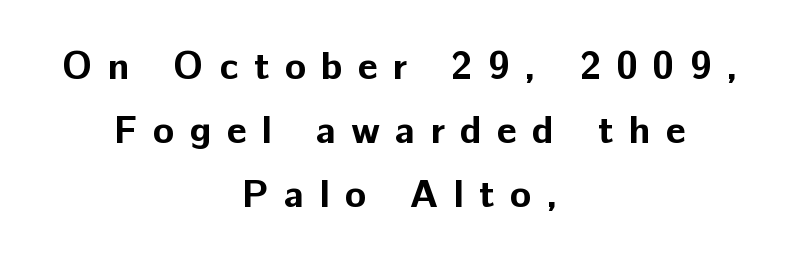
{"serif": "no", "italic": "no", "bold": "yes", "weight": "bold", "width": "normal", "stroke_contrast": "low", "x_height": "medium", "monospaced": "no", "underline": "no", "align": "center", "line_spacing": "normal", "line_spacing_ratio": 1.64, "letter_spacing": "wide", "letter_spacing_em": 0.39, "glyph_px": 39}
